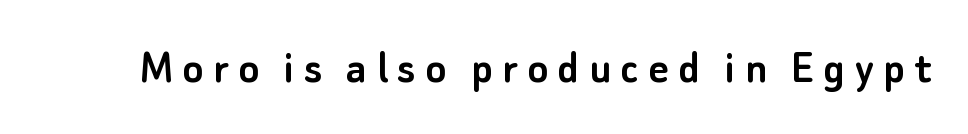
The image shows 49 px sans-serif type, upright; set not underlined; low stroke contrast and a small x-height.
